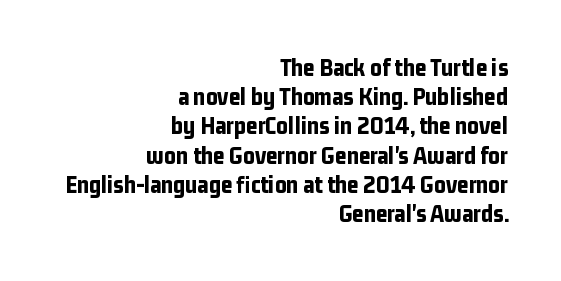
The image shows 25 px bold type, upright; set right-aligned, line spacing 1.17x, normal letter spacing, not underlined.
